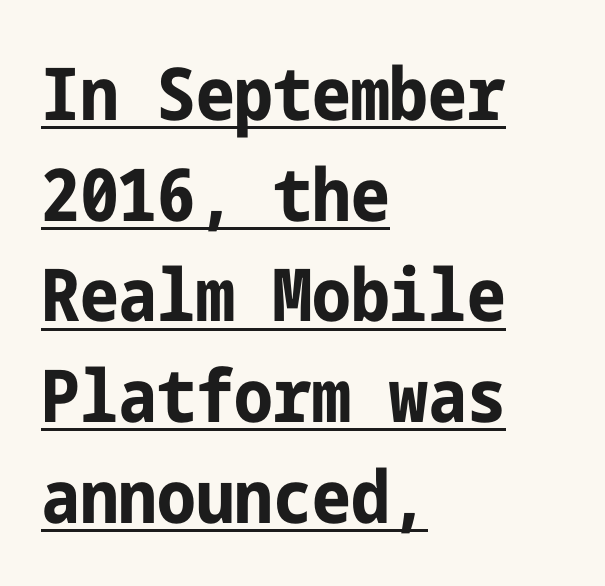
The image shows 73 px bold, condensed sans-serif type, upright; set left-aligned, normal line spacing (1.38x), normal letter spacing, underlined; low stroke contrast and a medium x-height.
